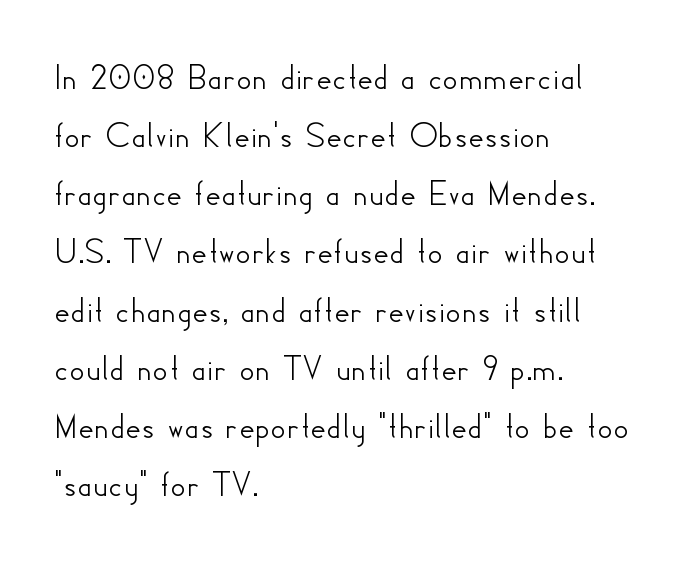
{"serif": "no", "italic": "no", "width": "normal", "stroke_contrast": "low", "x_height": "small", "monospaced": "no", "underline": "no", "align": "left", "line_spacing": "normal", "line_spacing_ratio": 1.53, "letter_spacing": "normal", "letter_spacing_em": 0.0, "glyph_px": 38}
